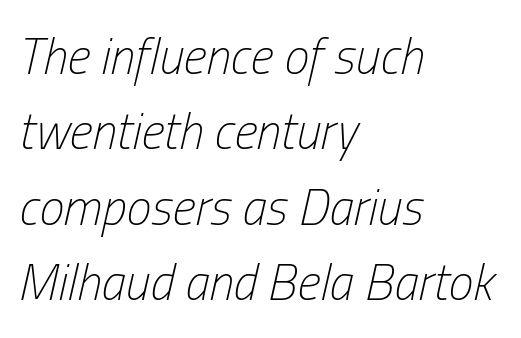
Letters rest on an invisible, unmarked baseline. A quiet, ordinary-to-light weight characterises the typeface. Which margin do the lines hug? The left one — the right edge is uneven. The letters advance in unequal steps, a hallmark of proportional type.
